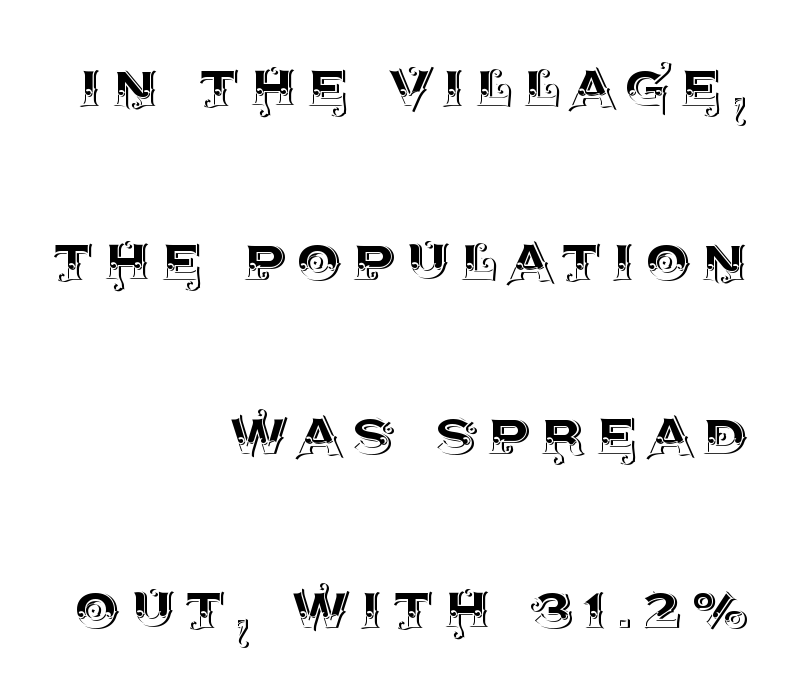
The image shows 71 px text type, upright; set right-aligned, loose line spacing (2.45x), not underlined; a large x-height.
